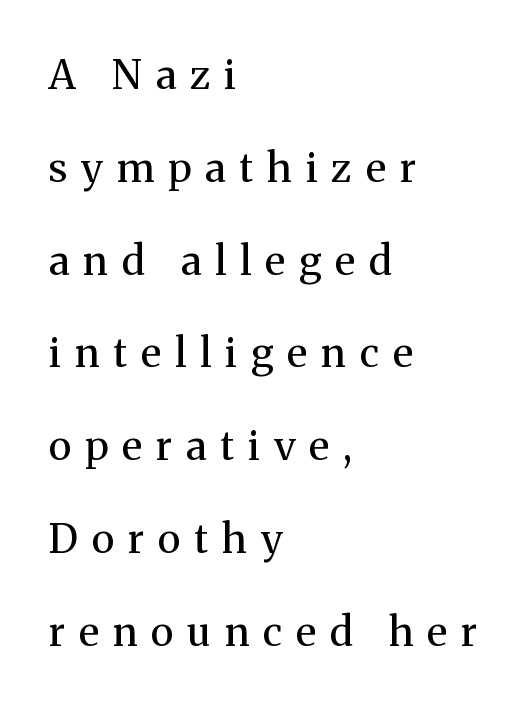
A typesetter would call this leading open, well beyond the default. The lines in this sample share a left origin and differ only in where they stop. The type family on display is of the serif kind. There is plenty of visible air inserted between adjacent glyphs. Ordinary non-slanted type is in use.
